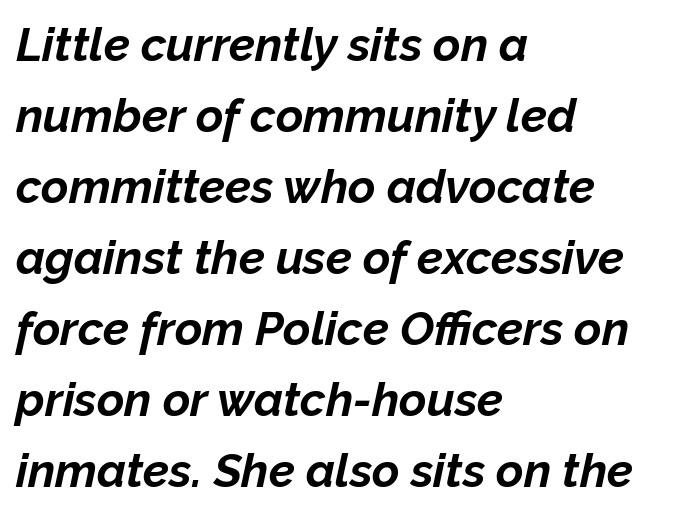
{"italic": "yes", "lean": "right", "slant_degrees": 12, "bold": "yes", "weight": "bold", "width": "normal", "stroke_contrast": "low", "x_height": "medium", "monospaced": "no", "underline": "no", "align": "left", "line_spacing": "normal", "line_spacing_ratio": 1.51, "letter_spacing": "normal", "letter_spacing_em": 0.0, "glyph_px": 47}
